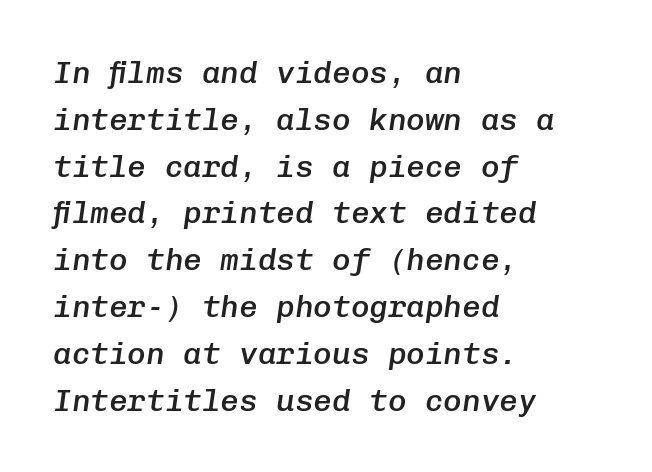
What weight is shown? A semibold, between regular and bold. These lines are set flush left with a ragged right edge. Notice how the stems are inclined rather than vertical — that's the hallmark of italics. Honestly, the letter spacing is just normal — you wouldn't notice it. If you measured baseline to baseline, you'd find a middling distance. This sample has the even, mechanical cadence of fixed-width lettering.
